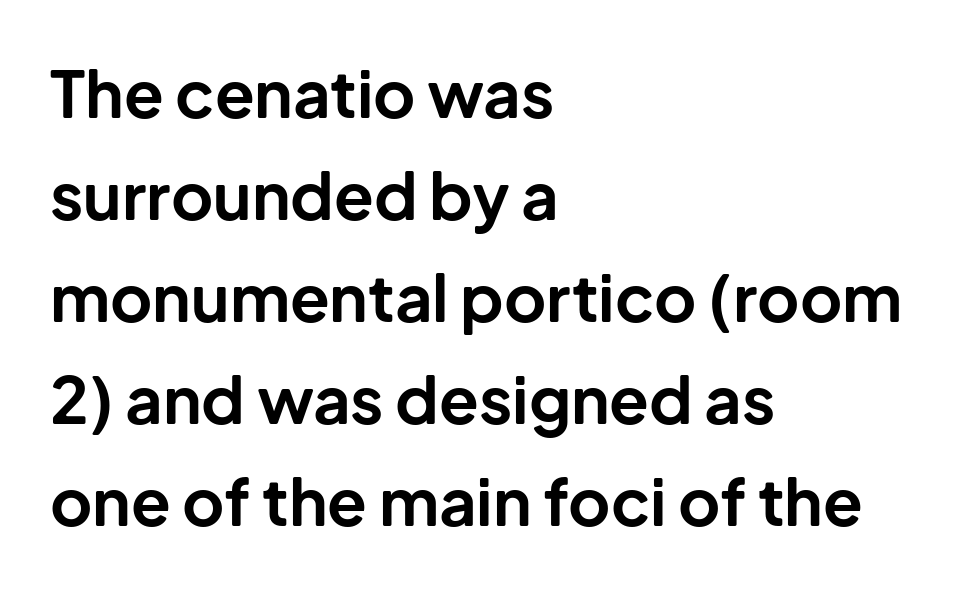
The image shows 65 px bold sans-serif type, upright; set left-aligned, normal line spacing (1.57x), normal letter spacing, not underlined; low stroke contrast and a medium x-height.
